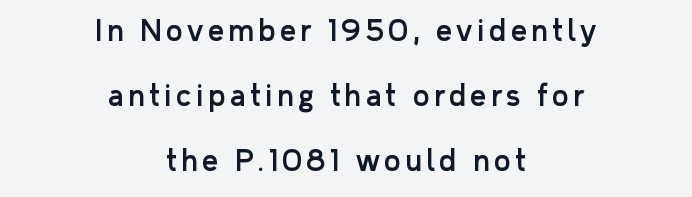
Q: Is the text italic (slanted)? A: No, it is upright.
Q: Is the typeface a serif or a sans-serif typeface? A: Sans-serif.
Q: Is the text underlined? A: No.
Q: How is the paragraph aligned? A: Centered.
Q: Is the spacing between lines tight, normal or loose? A: Loose.
Q: Width (condensed, normal, or wide)? A: Normal.
Q: Stroke contrast? A: Low.
Q: x-height? A: Medium.
Q: Monospaced? A: No.
